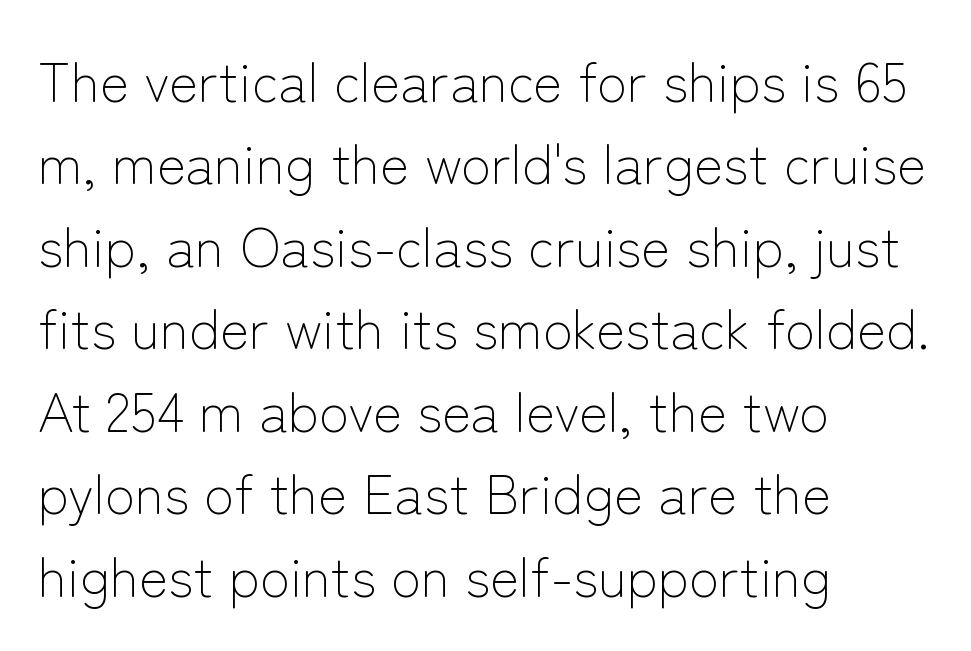
Q: Is the text bold? A: No.
Q: Is the text italic (slanted)? A: No, it is upright.
Q: Is the typeface a serif or a sans-serif typeface? A: Sans-serif.
Q: Is the text underlined? A: No.
Q: How is the paragraph aligned? A: Left-aligned.
Q: Is the spacing between letters normal or unusually wide? A: Normal.
Q: Is the spacing between lines tight, normal or loose? A: Normal.
Q: Width (condensed, normal, or wide)? A: Normal.
Q: Stroke contrast? A: Low.
Q: x-height? A: Medium.
Q: Monospaced? A: No.
